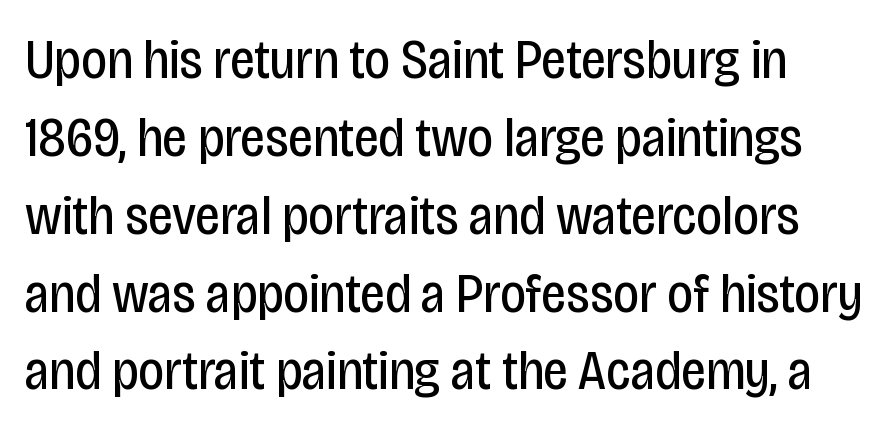
Q: Is the text bold? A: No.
Q: Is the text italic (slanted)? A: No, it is upright.
Q: Is the typeface a serif or a sans-serif typeface? A: Sans-serif.
Q: Is the text underlined? A: No.
Q: Is the spacing between letters normal or unusually wide? A: Normal.
Q: Is the spacing between lines tight, normal or loose? A: Normal.
Q: Width (condensed, normal, or wide)? A: Condensed.
Q: Stroke contrast? A: Low.
Q: x-height? A: Large.
Q: Monospaced? A: No.
